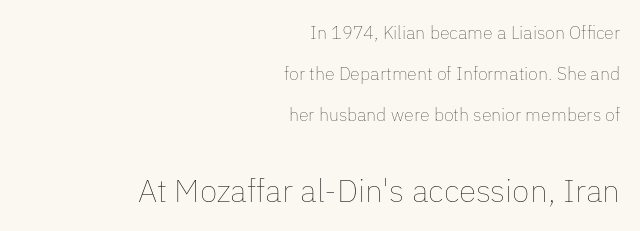
Horizontal bands of white between lines are thick stripes. The text block is weighted toward the right margin, trailing off unevenly leftward. You can tell it's not italic because the verticals are truly vertical. This sample uses plain, unmodified letter spacing.
